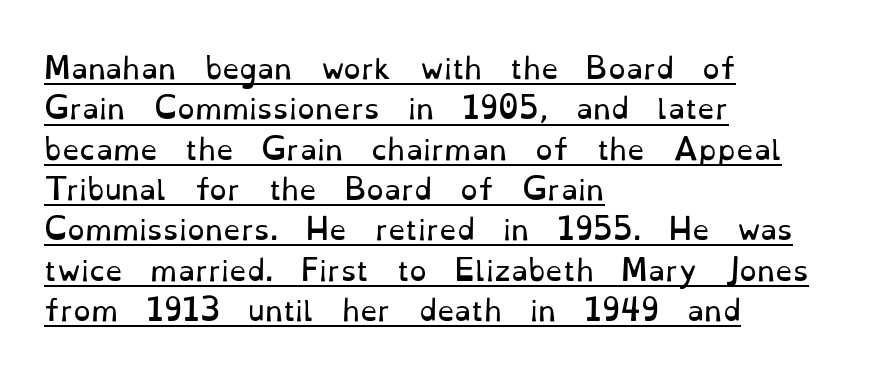
The image shows 28 px regular-weight type, upright; set left-aligned, normal line spacing (1.44x), normal letter spacing, underlined; low stroke contrast and a small x-height.
